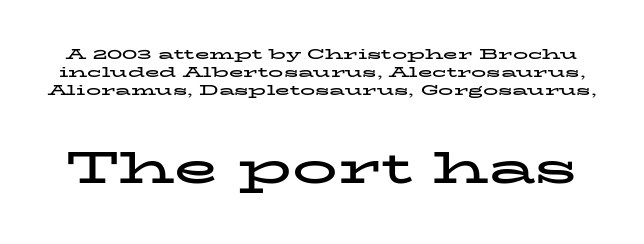
The image shows 45 px bold, wide serif type, upright; set line spacing 1.2x, normal letter spacing, not underlined; the second (bottom) block is 3.0x larger; low stroke contrast and a medium x-height.
